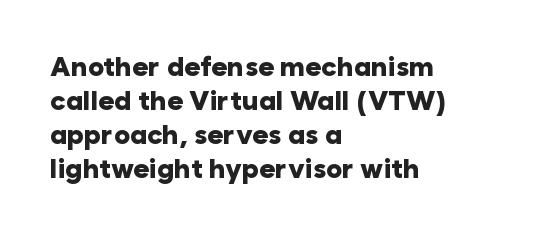
Q: Is the text bold? A: Yes.
Q: Is the text italic (slanted)? A: No, it is upright.
Q: Is the text underlined? A: No.
Q: How is the paragraph aligned? A: Left-aligned.
Q: Is the spacing between letters normal or unusually wide? A: Normal.
Q: Is the spacing between lines tight, normal or loose? A: Normal.
